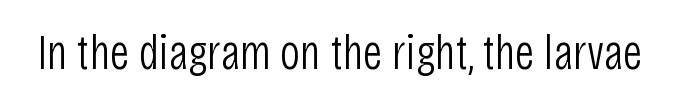
Q: Is the text bold? A: No.
Q: Is the text italic (slanted)? A: No, it is upright.
Q: Is the typeface a serif or a sans-serif typeface? A: Sans-serif.
Q: Is the text underlined? A: No.
Q: Is the spacing between letters normal or unusually wide? A: Normal.
Q: Width (condensed, normal, or wide)? A: Condensed.
Q: Stroke contrast? A: Low.
Q: x-height? A: Large.
Q: Monospaced? A: No.
